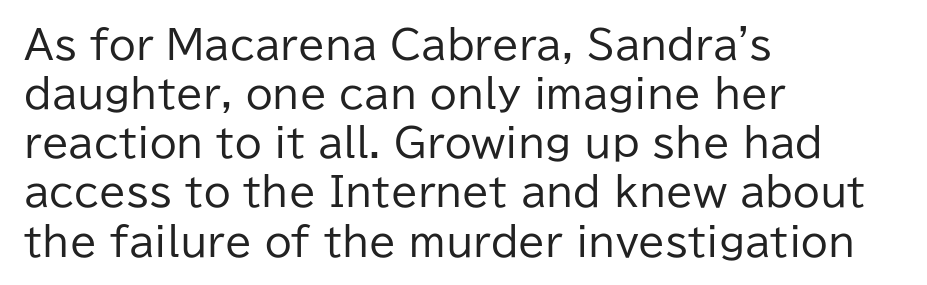
The image shows 39 px regular-weight sans-serif type, upright; set left-aligned, normal line spacing (1.26x), normal letter spacing, not underlined; low stroke contrast and a medium x-height.
